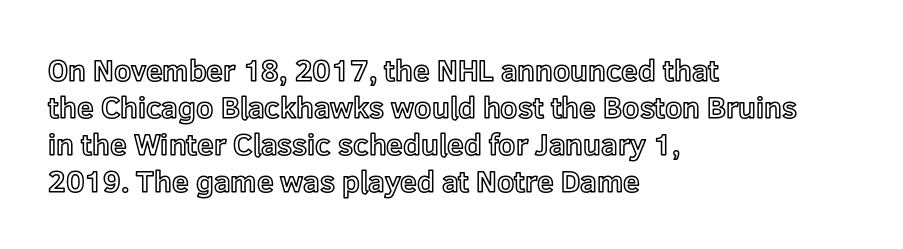
Only glyphs here, with clear space below each row. The specimen reads as upright at a glance. Notice how the passage keeps a crisp vertical edge on the left only. Between one letter and the next there's only the usual sliver of space. Is this a fixed-width face? No — the glyphs have proportional, varying widths.
